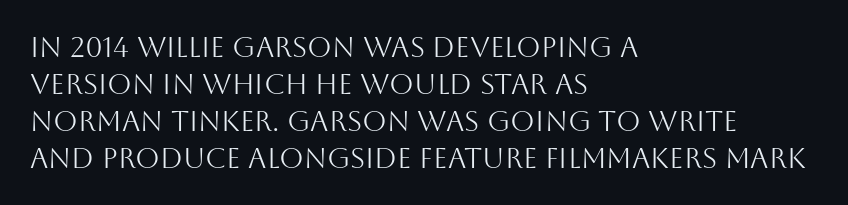
This rendering features lettering with no underline. Which margin do the lines hug? The left one — the right edge is uneven. No feet cap the strokes, marking this as sans-serif type. The letterforms sit at book weight or below.
